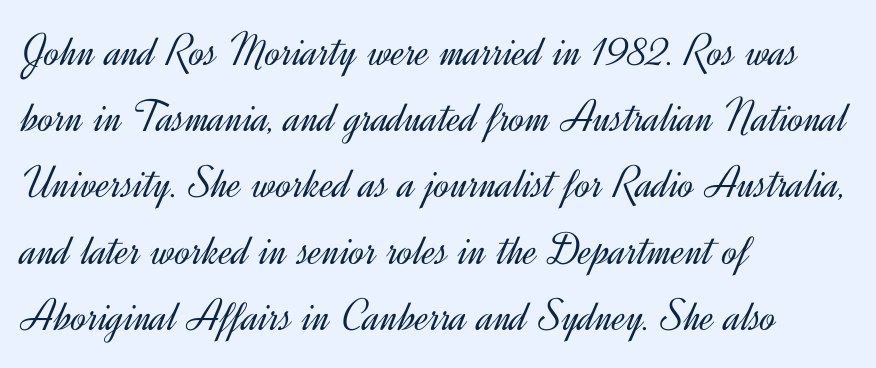
Q: Is the text bold? A: No.
Q: Is the text italic (slanted)? A: Yes.
Q: Is the typeface a serif or a sans-serif typeface? A: Sans-serif.
Q: Is the text underlined? A: No.
Q: How is the paragraph aligned? A: Left-aligned.
Q: Is the spacing between letters normal or unusually wide? A: Normal.
Q: Is the spacing between lines tight, normal or loose? A: Normal.
Q: Width (condensed, normal, or wide)? A: Normal.
Q: x-height? A: Small.
Q: Monospaced? A: No.
